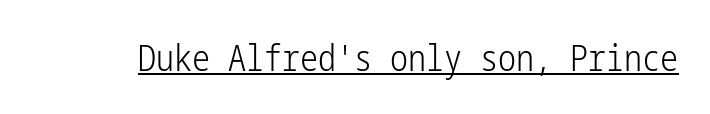
The image shows 36 px light, condensed sans-serif type, upright; set normal letter spacing, underlined; low stroke contrast and a medium x-height.
